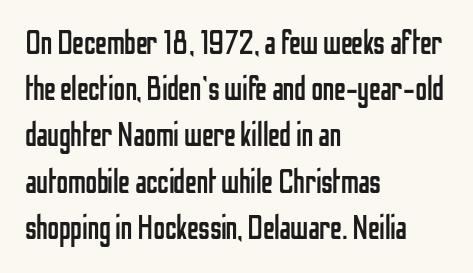
Q: Is the text bold? A: No.
Q: Is the text italic (slanted)? A: No, it is upright.
Q: Is the typeface a serif or a sans-serif typeface? A: Sans-serif.
Q: Is the text underlined? A: No.
Q: How is the paragraph aligned? A: Left-aligned.
Q: Is the spacing between letters normal or unusually wide? A: Normal.
Q: Is the spacing between lines tight, normal or loose? A: Normal.
Q: Width (condensed, normal, or wide)? A: Condensed.
Q: Stroke contrast? A: Low.
Q: x-height? A: Medium.
Q: Monospaced? A: No.
